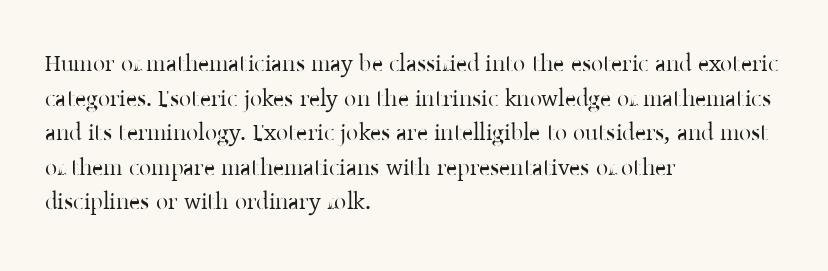
{"italic": "no", "bold": "no", "underline": "no", "align": "left", "line_spacing": "normal", "line_spacing_ratio": 1.44, "letter_spacing": "normal", "letter_spacing_em": 0.0, "glyph_px": 24}
